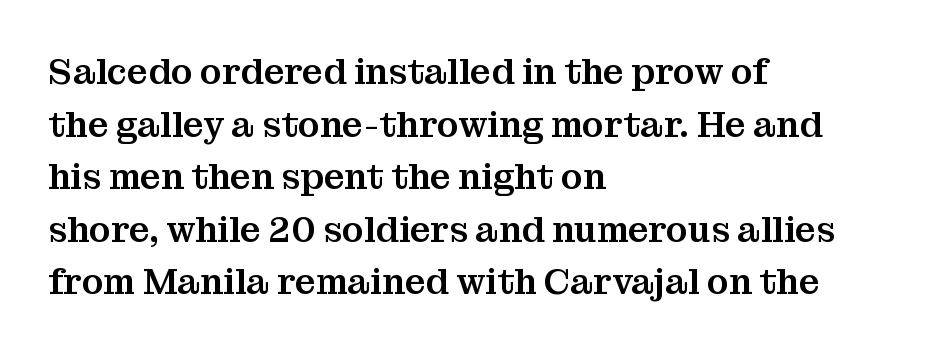
The font family rendered here belongs to the serif group. Proportional: the letters do not fall into vertical columns. These lines stack with their left ends in a neat column. The area under the type is left untouched.
